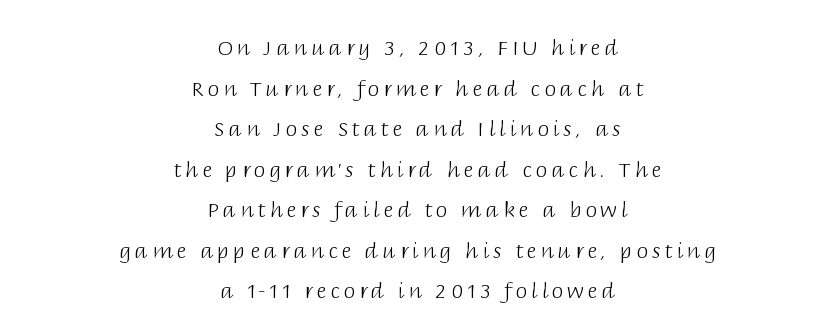
The image shows 21 px text type, upright; set centered, loose line spacing (1.93x), not underlined.
